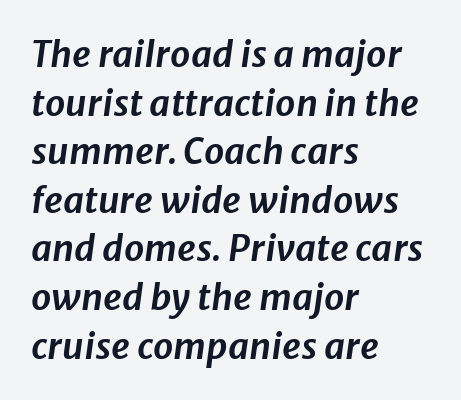
The passage shown is not underscored anywhere. How would I describe the line gaps? Plain and ordinary. Words appear dense and cohesive because spacing is normal. You could not count columns in this text — the font is proportionally spaced. The ragged edge is on the right, which tells us the setting is flush left.
